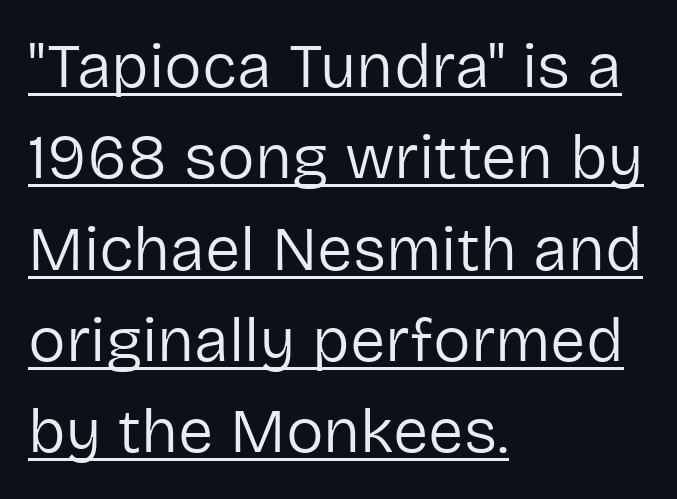
The image shows 63 px regular-weight sans-serif type, upright; set left-aligned, normal line spacing (1.45x), normal letter spacing, underlined; low stroke contrast and a medium x-height.
